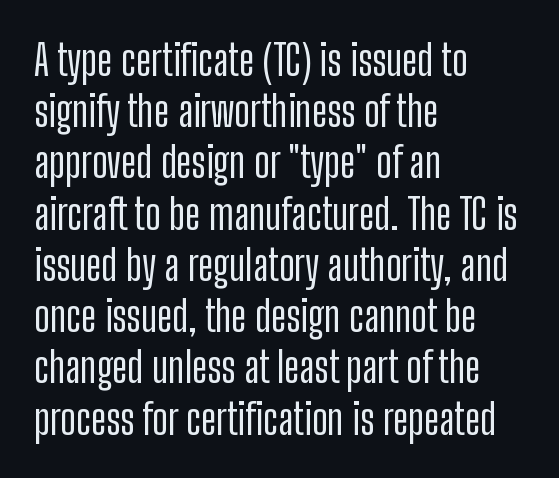
Here the designer chose a conventional face with non-uniform glyph widths. The gap between lines stays unmarked. Unlike italic type, these characters show no tilt at all. The face used here is rendered with its standard letterfit. Type style note: lacks serifs.
